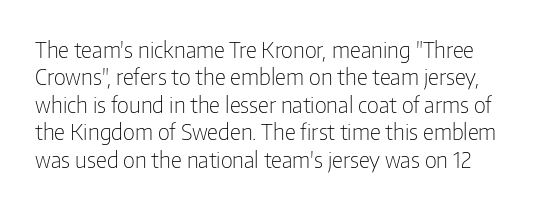
{"italic": "no", "bold": "no", "underline": "no", "line_spacing": "normal", "line_spacing_ratio": 1.25, "letter_spacing": "normal", "letter_spacing_em": 0.0, "glyph_px": 22}
